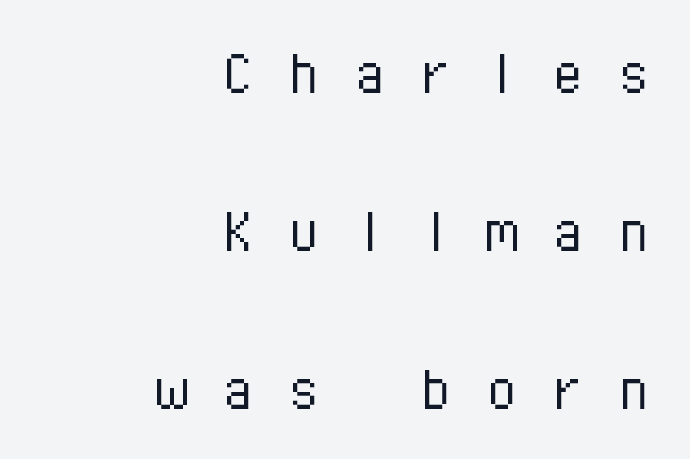
{"serif": "no", "italic": "no", "bold": "no", "weight": "light", "width": "normal", "stroke_contrast": "low", "x_height": "medium", "monospaced": "yes", "underline": "no", "align": "right", "line_spacing": "loose", "line_spacing_ratio": 2.32, "letter_spacing": "wide", "letter_spacing_em": 0.47, "glyph_px": 68}
